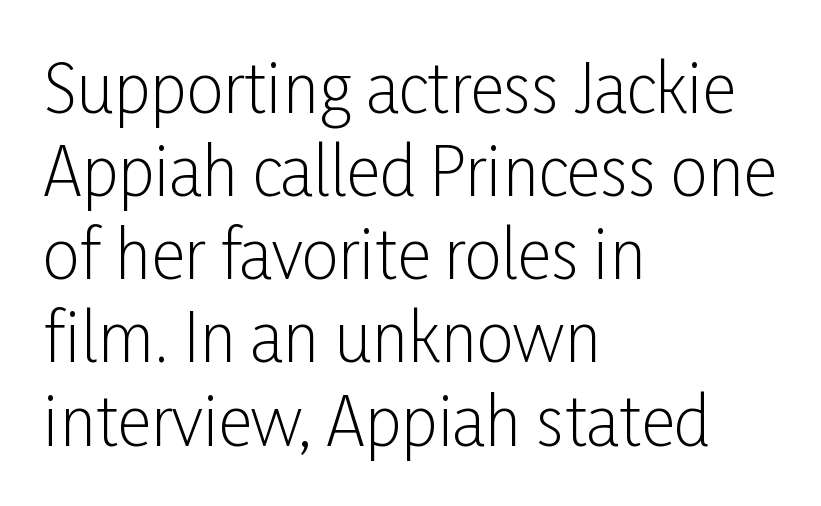
Varying glyph widths throughout — classic text-font behaviour. Any mark beneath the type? The region is blank. This is not heavy type; no bold has been used. Does extra space separate the letters? No, they use regular spacing. These lines are composed in type without serifs. Every stem runs plumb, perpendicular to the baseline.
